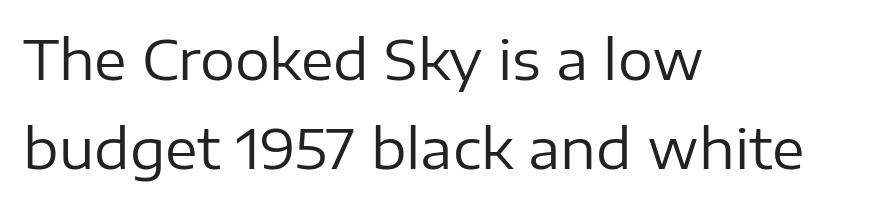
The image shows 55 px regular-weight sans-serif type, upright; set left-aligned, normal line spacing (1.61x), normal letter spacing, not underlined; low stroke contrast and a medium x-height.
